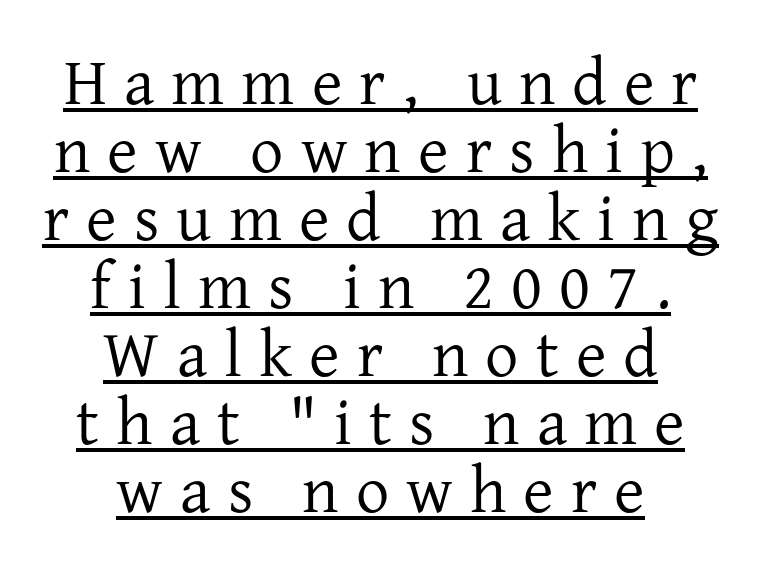
Q: Is the text bold? A: No.
Q: Is the text italic (slanted)? A: No, it is upright.
Q: Is the typeface a serif or a sans-serif typeface? A: Serif.
Q: Is the text underlined? A: Yes.
Q: How is the paragraph aligned? A: Centered.
Q: Is the spacing between letters normal or unusually wide? A: Unusually wide.
Q: Is the spacing between lines tight, normal or loose? A: Tight.
Q: Width (condensed, normal, or wide)? A: Normal.
Q: Stroke contrast? A: Low.
Q: x-height? A: Medium.
Q: Monospaced? A: No.
